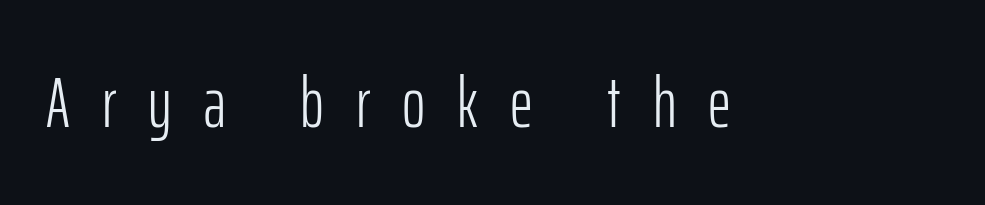
The image shows 71 px light, condensed sans-serif type, upright; set unusually wide letter spacing (+0.45 em), not underlined; low stroke contrast and a medium x-height.
